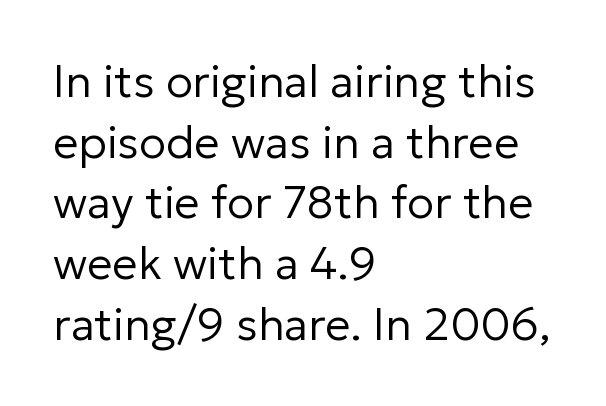
The image shows 45 px regular-weight sans-serif type, upright; set left-aligned, normal line spacing (1.35x), normal letter spacing, not underlined; low stroke contrast and a medium x-height.
